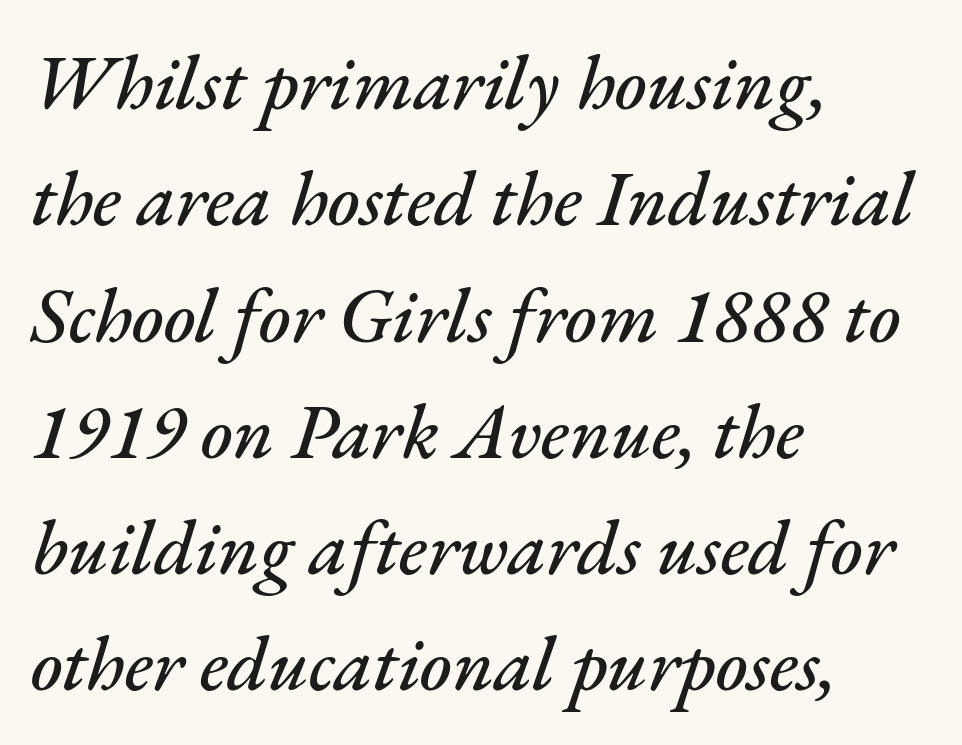
{"italic": "yes", "lean": "right", "slant_degrees": 17, "width": "normal", "stroke_contrast": "medium", "x_height": "small", "monospaced": "no", "underline": "no", "align": "left", "line_spacing": "normal", "line_spacing_ratio": 1.51, "letter_spacing": "normal", "letter_spacing_em": 0.0, "glyph_px": 77}
